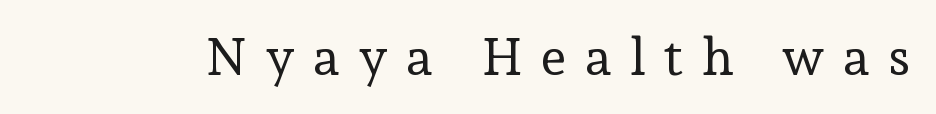
{"serif": "yes", "italic": "no", "bold": "no", "weight": "regular", "width": "normal", "stroke_contrast": "low", "x_height": "medium", "monospaced": "no", "underline": "no", "letter_spacing": "wide", "letter_spacing_em": 0.35, "glyph_px": 52}
